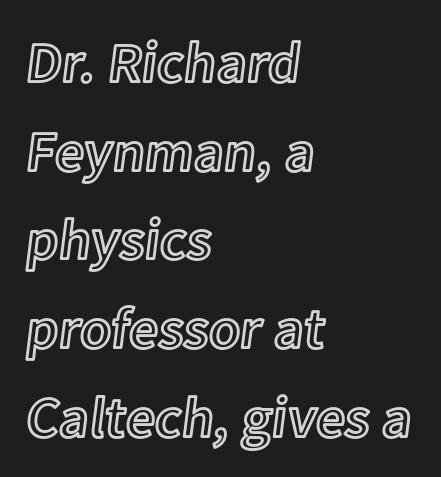
{"width": "normal", "x_height": "medium", "monospaced": "no", "underline": "no", "align": "left", "line_spacing": "normal", "line_spacing_ratio": 1.53, "letter_spacing": "normal", "letter_spacing_em": 0.0, "glyph_px": 58}
